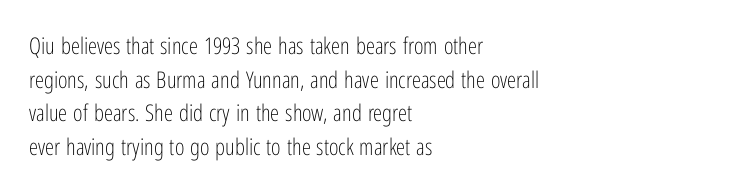
{"italic": "no", "bold": "no", "underline": "no", "align": "left", "line_spacing": "normal", "line_spacing_ratio": 1.46, "letter_spacing": "normal", "letter_spacing_em": 0.0, "glyph_px": 23}
